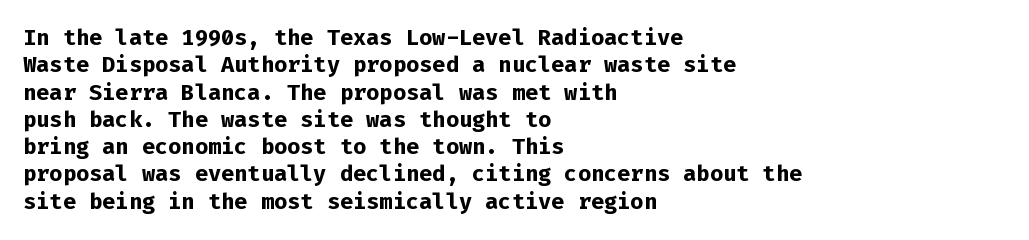
The image shows 22 px bold type, upright; set left-aligned, line spacing 1.24x, normal letter spacing, not underlined.
